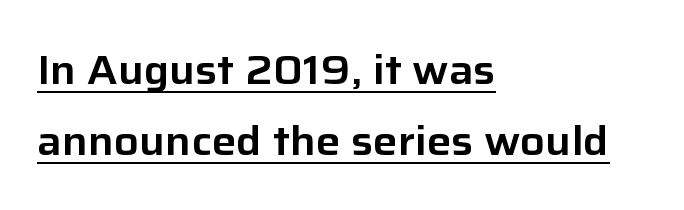
{"serif": "no", "italic": "no", "width": "normal", "stroke_contrast": "low", "x_height": "medium", "monospaced": "no", "underline": "yes", "align": "left", "line_spacing_ratio": 1.73, "letter_spacing": "normal", "letter_spacing_em": 0.0, "glyph_px": 41}
